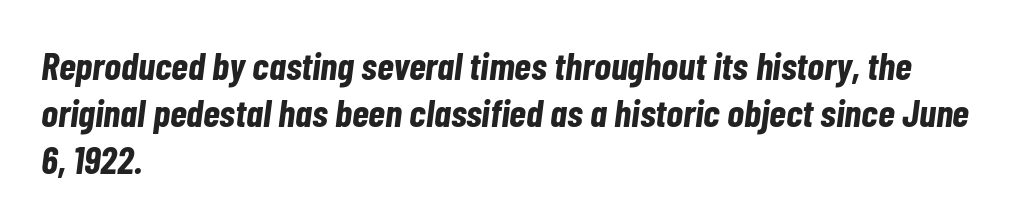
Q: Is the text bold? A: Yes.
Q: Is the text italic (slanted)? A: Yes, it leans right by about 7 degrees.
Q: Is the text underlined? A: No.
Q: How is the paragraph aligned? A: Left-aligned.
Q: Is the spacing between letters normal or unusually wide? A: Normal.
Q: Width (condensed, normal, or wide)? A: Condensed.
Q: Stroke contrast? A: Low.
Q: x-height? A: Medium.
Q: Monospaced? A: No.
